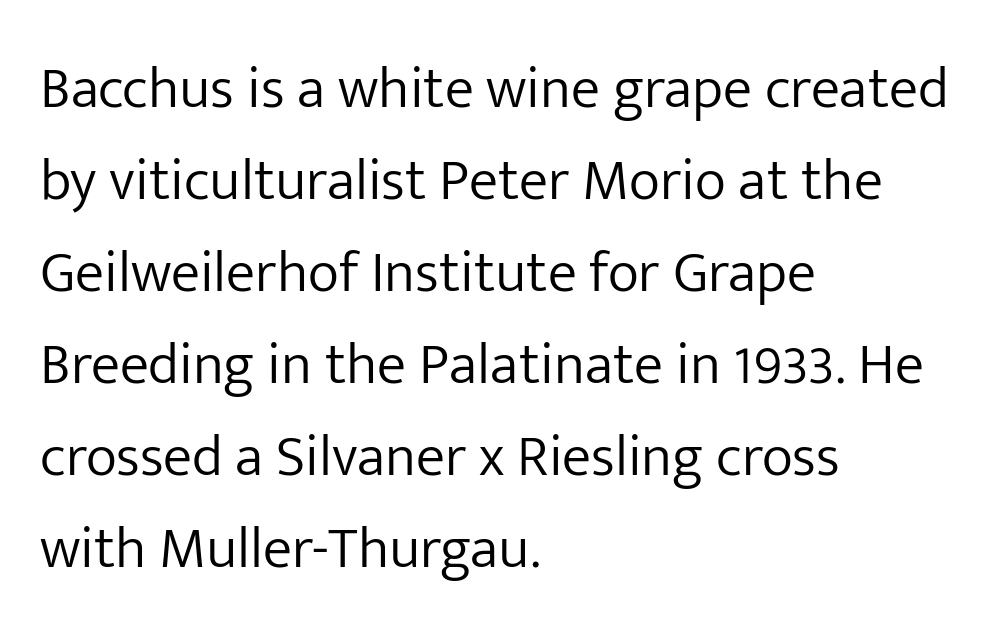
There is no visible air inserted between adjacent glyphs. The letters advance in unequal steps, a hallmark of proportional type. Is there much room between lines? A standard amount, neither cramped nor airy. Vertical strokes here are truly vertical. The zone under the glyphs is completely vacant.
